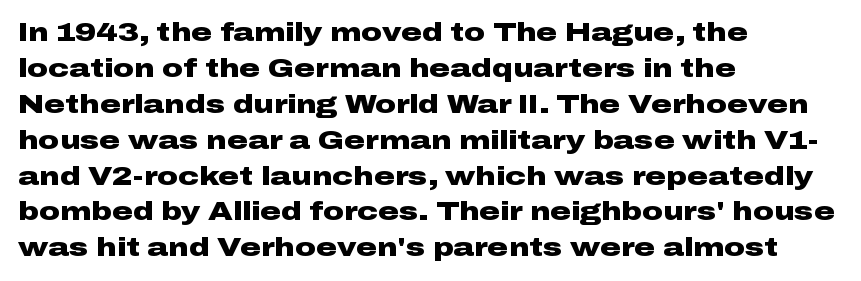
Q: Is the text bold? A: Yes.
Q: Is the text italic (slanted)? A: No, it is upright.
Q: Is the text underlined? A: No.
Q: How is the paragraph aligned? A: Left-aligned.
Q: Is the spacing between letters normal or unusually wide? A: Normal.
Q: Is the spacing between lines tight, normal or loose? A: Normal.
